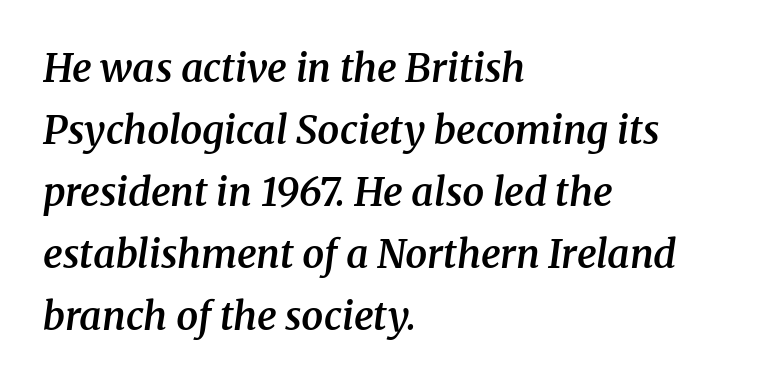
Note: serifs present on the glyphs. The letterforms sit shoulder to shoulder at normal distance. A bare baseline throughout the passage. These lines are set flush left with a ragged right edge. Every letter is mildly thick-stroked: semibold rather than bold.
